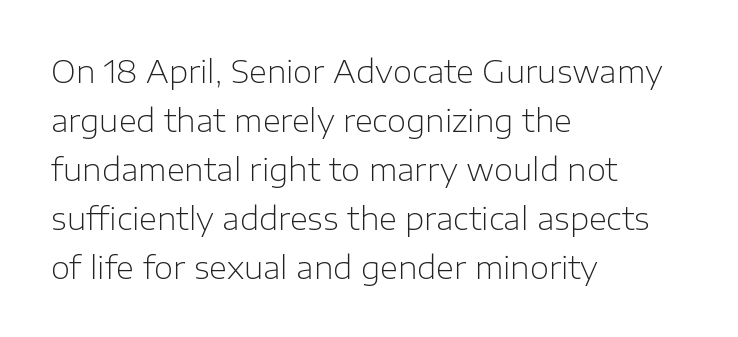
Q: Is the text bold? A: No.
Q: Is the text italic (slanted)? A: No, it is upright.
Q: Is the typeface a serif or a sans-serif typeface? A: Sans-serif.
Q: Is the text underlined? A: No.
Q: How is the paragraph aligned? A: Left-aligned.
Q: Is the spacing between letters normal or unusually wide? A: Normal.
Q: Is the spacing between lines tight, normal or loose? A: Normal.
Q: Width (condensed, normal, or wide)? A: Normal.
Q: Stroke contrast? A: Low.
Q: x-height? A: Medium.
Q: Monospaced? A: No.
